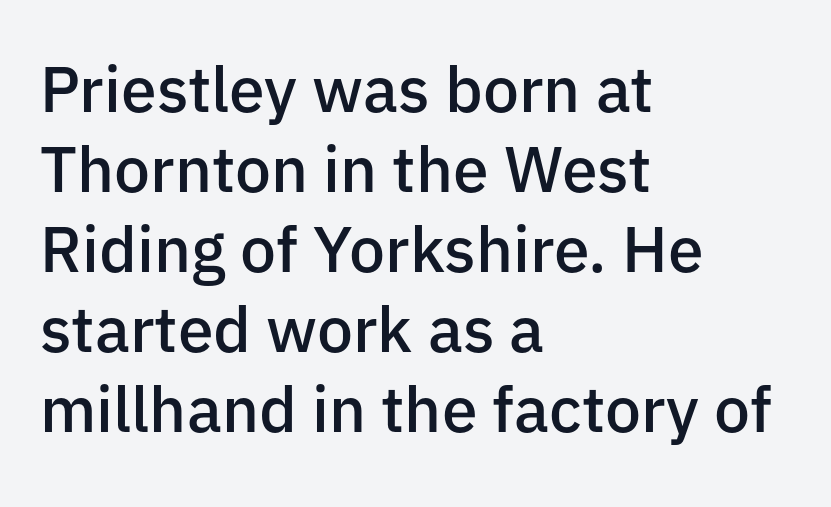
Underlining? Definitely not there. Standard letterfit; no display-style spreading of the glyphs. What weight is shown? A semibold, between regular and bold. If you drew a ruler down the left edge, every line would touch it. A roman cut, with each character standing at attention.
